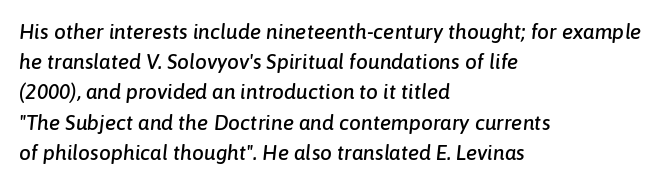
Tracking value appears to be zero — textbook default spacing. When letters slant like this, we call the style italic. The foot of each line stays bare and open. The rendering anchors every line to the left-hand side. Normally led — the rows are evenly, conventionally spaced.
